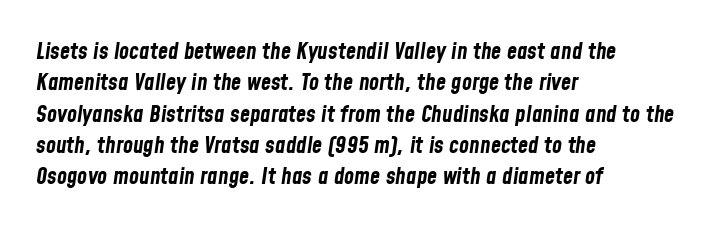
The image shows 23 px bold type, italic (leaning right); set left-aligned, normal line spacing (1.36x), normal letter spacing, not underlined.
